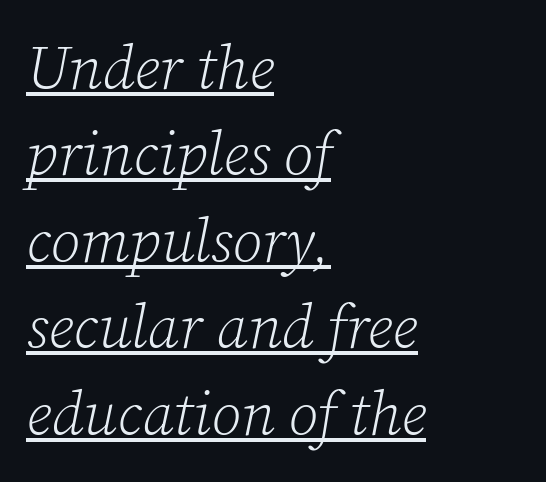
The image shows 60 px light serif type, italic (leaning right); set left-aligned, normal line spacing (1.44x), normal letter spacing, underlined; low stroke contrast and a medium x-height.
